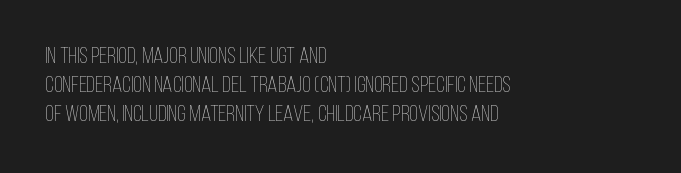
Q: Is the text bold? A: No.
Q: Is the text italic (slanted)? A: No, it is upright.
Q: Is the text underlined? A: No.
Q: How is the paragraph aligned? A: Left-aligned.
Q: Is the spacing between letters normal or unusually wide? A: Normal.
Q: Is the spacing between lines tight, normal or loose? A: Normal.
